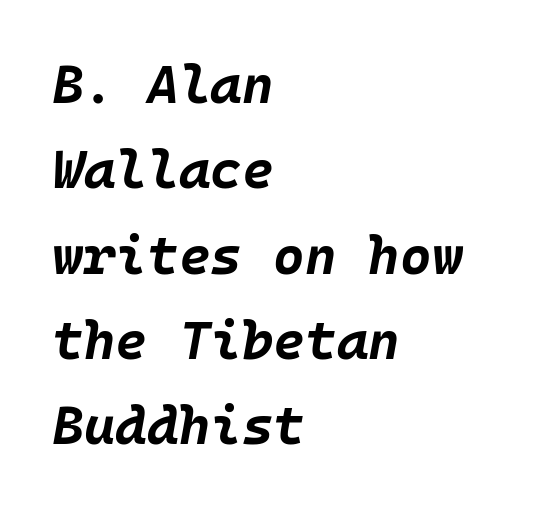
Is the letter spacing exaggerated? No — it looks like the ordinary default. Layout note: lines flush left. The rendering uses a bold face; every stroke is thick and dark. The designer left line spacing at the default.
